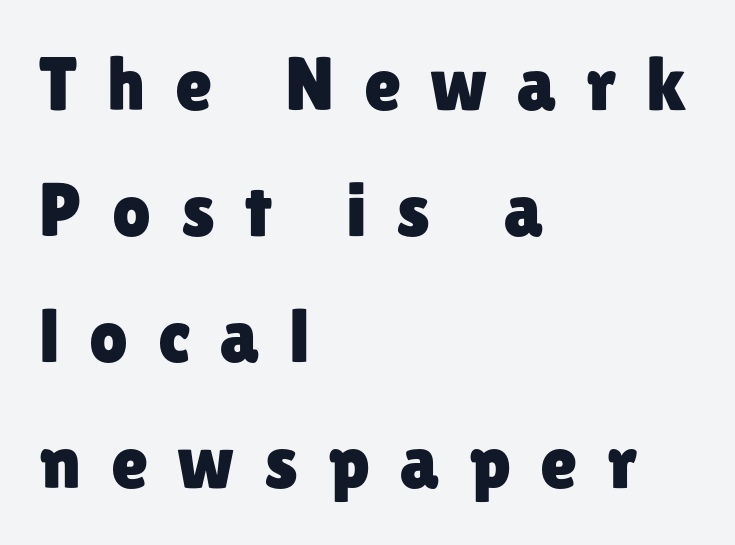
The image shows 76 px sans-serif type, upright; set left-aligned, normal line spacing (1.66x), unusually wide letter spacing (+0.39 em), not underlined; low stroke contrast and a medium x-height.
